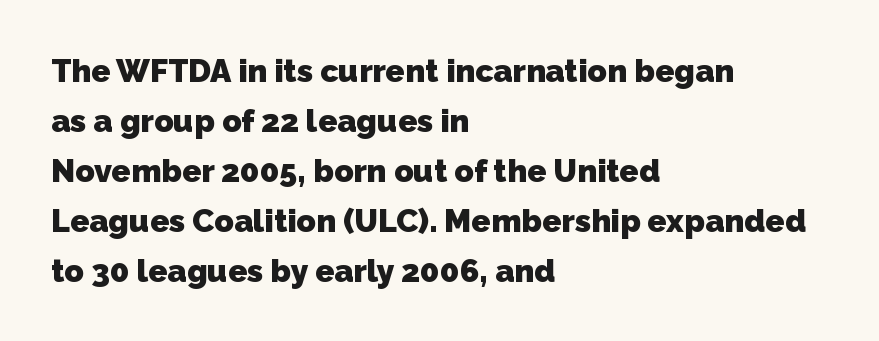
{"serif": "no", "bold": "yes", "weight": "heavy", "width": "normal", "stroke_contrast": "low", "x_height": "medium", "monospaced": "no", "underline": "no", "align": "left", "line_spacing": "normal", "line_spacing_ratio": 1.56, "letter_spacing": "normal", "letter_spacing_em": 0.0, "glyph_px": 32}
